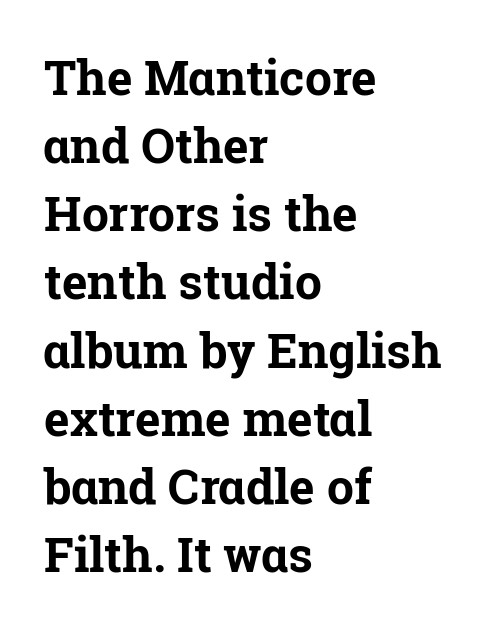
{"serif": "yes", "italic": "no", "bold": "yes", "weight": "bold", "width": "normal", "stroke_contrast": "low", "x_height": "medium", "monospaced": "no", "underline": "no", "align": "left", "line_spacing": "normal", "line_spacing_ratio": 1.42, "letter_spacing": "normal", "letter_spacing_em": 0.0, "glyph_px": 48}
